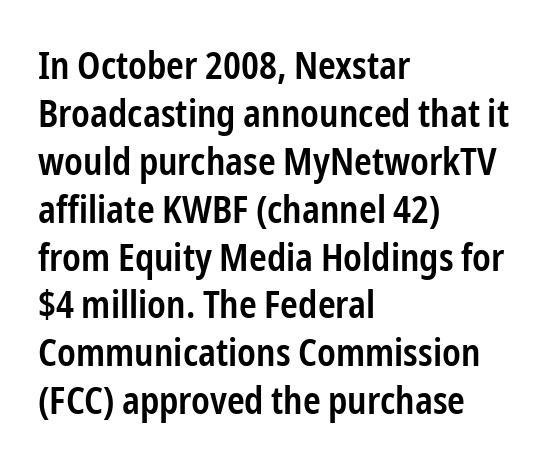
Line beginnings align vertically; line endings do not. A semibold gives these letters moderate extra thickness, short of bold. The glyphs in this specimen are sans serif. There is no visible air inserted between adjacent glyphs. The rendering uses natural spacing where letterforms have individual widths. The letters stand straight up with perfectly vertical stems.
